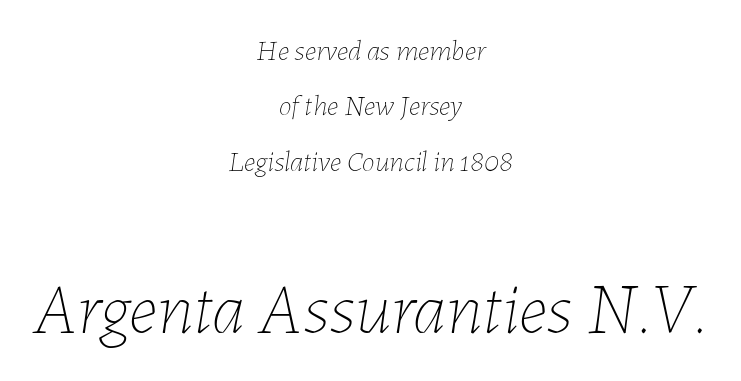
The image shows 72 px thin type, italic (leaning right); set centered, loose line spacing (1.91x), normal letter spacing, not underlined; the second (bottom) block is 2.48x larger; low stroke contrast and a medium x-height.
